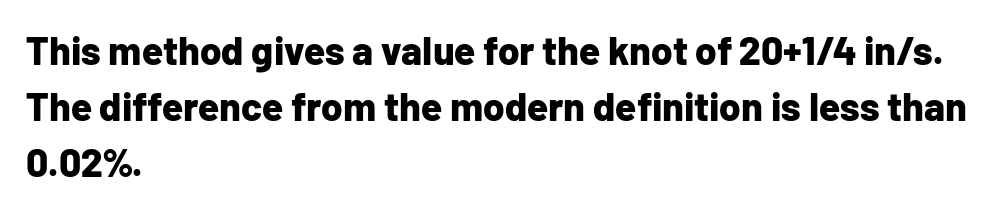
The image shows 39 px bold sans-serif type, upright; set left-aligned, normal line spacing (1.44x), normal letter spacing, not underlined; low stroke contrast and a medium x-height.
